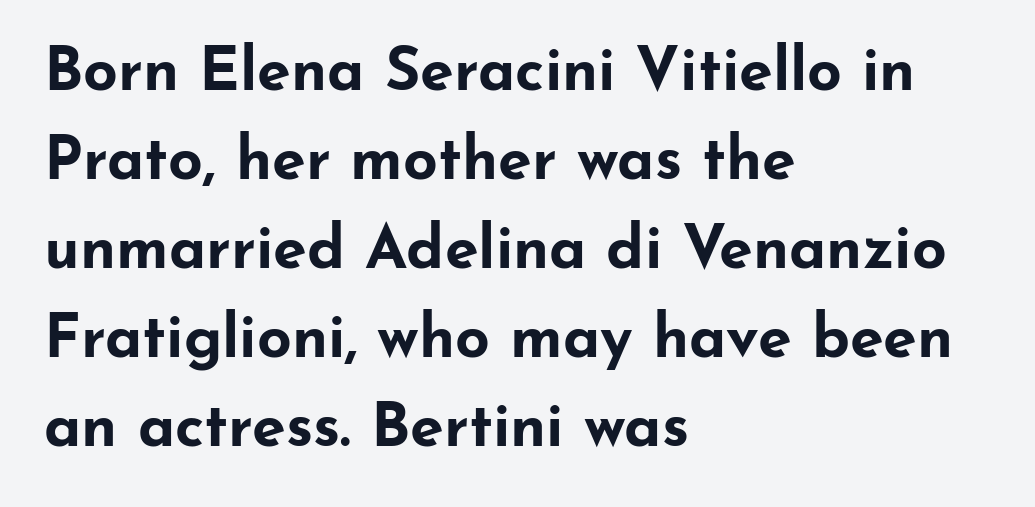
Q: Is the text bold? A: Yes.
Q: Is the text italic (slanted)? A: No, it is upright.
Q: Is the typeface a serif or a sans-serif typeface? A: Sans-serif.
Q: Is the text underlined? A: No.
Q: How is the paragraph aligned? A: Left-aligned.
Q: Is the spacing between letters normal or unusually wide? A: Normal.
Q: Is the spacing between lines tight, normal or loose? A: Normal.
Q: Width (condensed, normal, or wide)? A: Wide.
Q: Stroke contrast? A: Low.
Q: x-height? A: Small.
Q: Monospaced? A: No.
